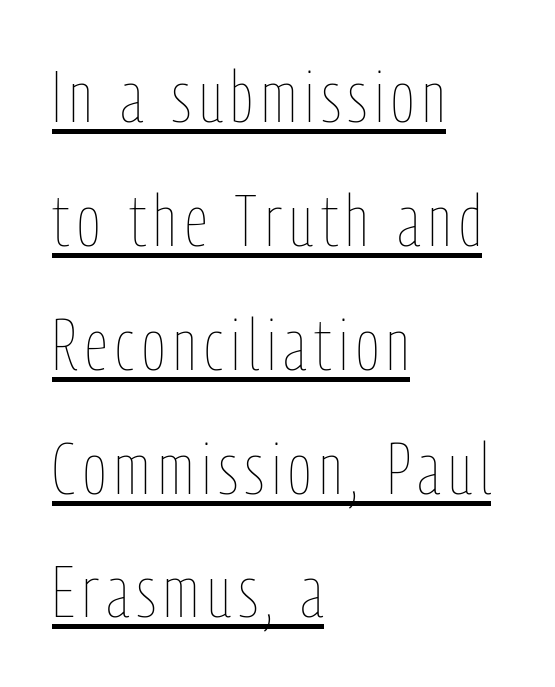
Q: Is the text bold? A: No.
Q: Is the text italic (slanted)? A: No, it is upright.
Q: Is the text underlined? A: Yes.
Q: How is the paragraph aligned? A: Left-aligned.
Q: Width (condensed, normal, or wide)? A: Condensed.
Q: Stroke contrast? A: Low.
Q: x-height? A: Medium.
Q: Monospaced? A: No.
